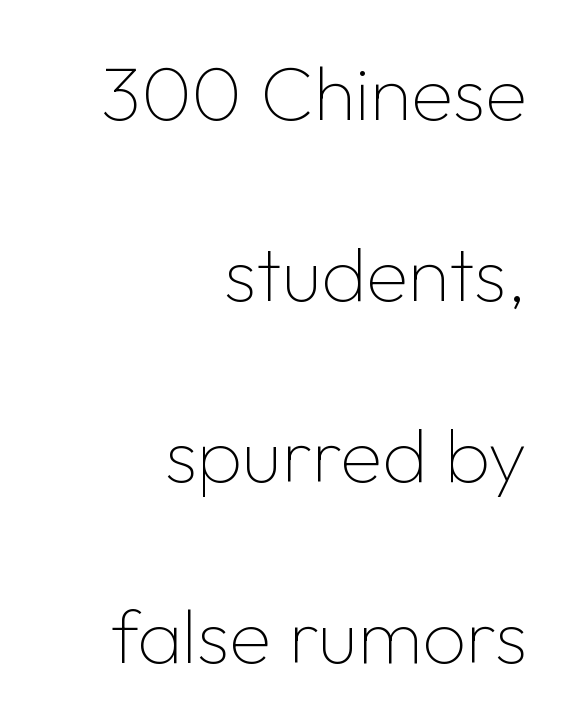
The weight tops out at a normal text grade. Notice the wide empty band between every row — that's loose leading. Standard letterfit; no display-style spreading of the glyphs. Right-aligned paragraph, ragged on the left. A typesetter would mark this as roman, not italic. This sample has the flowing, uneven cadence of proportional lettering.
